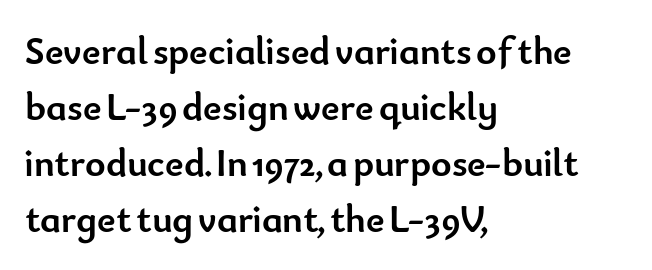
Q: Is the text bold? A: Yes.
Q: Is the text italic (slanted)? A: No, it is upright.
Q: Is the typeface a serif or a sans-serif typeface? A: Sans-serif.
Q: Is the text underlined? A: No.
Q: How is the paragraph aligned? A: Left-aligned.
Q: Is the spacing between letters normal or unusually wide? A: Normal.
Q: Is the spacing between lines tight, normal or loose? A: Normal.
Q: Width (condensed, normal, or wide)? A: Normal.
Q: Stroke contrast? A: Low.
Q: x-height? A: Small.
Q: Monospaced? A: No.
